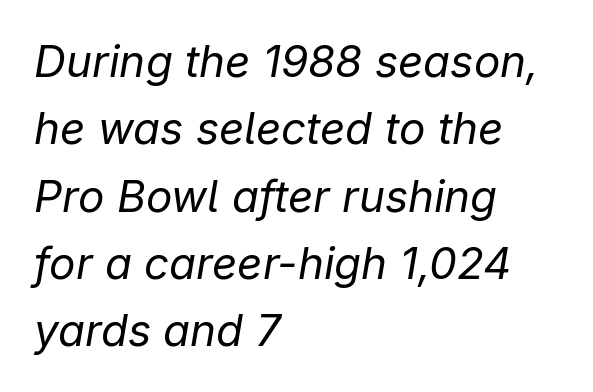
The image shows 44 px regular-weight type, italic (leaning right); set left-aligned, normal line spacing (1.53x), normal letter spacing, not underlined; low stroke contrast and a medium x-height.
